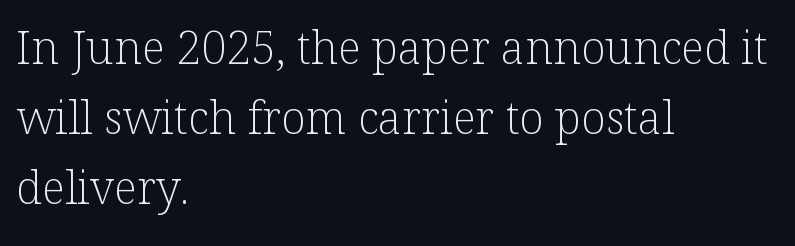
The image shows 45 px light serif type, upright; set left-aligned, normal line spacing (1.56x), normal letter spacing, not underlined; low stroke contrast and a medium x-height.
